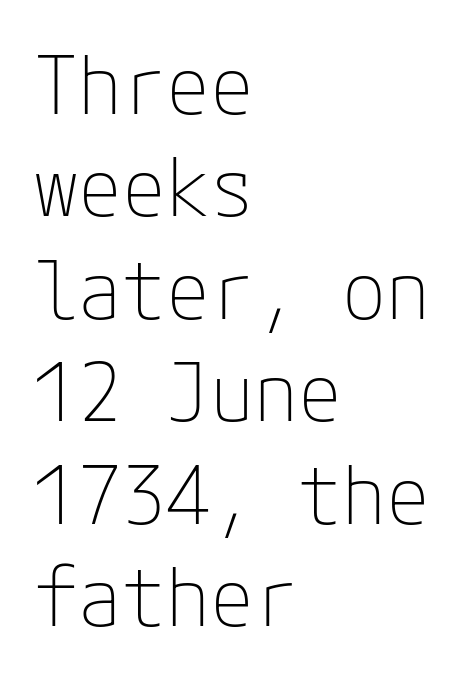
Q: Is the text bold? A: No.
Q: Is the text italic (slanted)? A: No, it is upright.
Q: Is the typeface a serif or a sans-serif typeface? A: Sans-serif.
Q: Is the text underlined? A: No.
Q: How is the paragraph aligned? A: Left-aligned.
Q: Is the spacing between letters normal or unusually wide? A: Normal.
Q: Is the spacing between lines tight, normal or loose? A: Normal.
Q: Width (condensed, normal, or wide)? A: Normal.
Q: Stroke contrast? A: Low.
Q: x-height? A: Medium.
